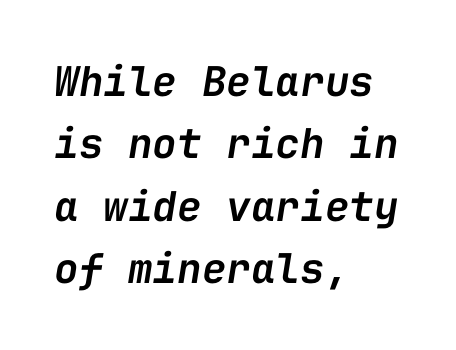
Q: Is the text bold? A: Semi-bold.
Q: Is the text italic (slanted)? A: Yes, it leans right by about 9 degrees.
Q: Is the text underlined? A: No.
Q: How is the paragraph aligned? A: Left-aligned.
Q: Is the spacing between letters normal or unusually wide? A: Normal.
Q: Is the spacing between lines tight, normal or loose? A: Normal.
Q: Width (condensed, normal, or wide)? A: Normal.
Q: Stroke contrast? A: Low.
Q: x-height? A: Medium.
Q: Monospaced? A: Yes.
